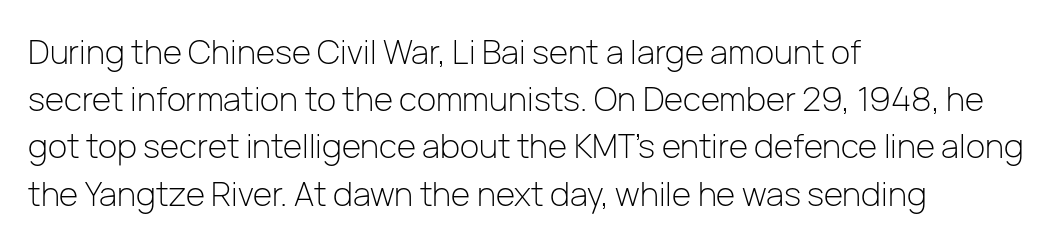
Q: Is the text bold? A: No.
Q: Is the text italic (slanted)? A: No, it is upright.
Q: Is the typeface a serif or a sans-serif typeface? A: Sans-serif.
Q: Is the text underlined? A: No.
Q: How is the paragraph aligned? A: Left-aligned.
Q: Is the spacing between letters normal or unusually wide? A: Normal.
Q: Is the spacing between lines tight, normal or loose? A: Normal.
Q: Width (condensed, normal, or wide)? A: Normal.
Q: Stroke contrast? A: Low.
Q: x-height? A: Medium.
Q: Monospaced? A: No.
